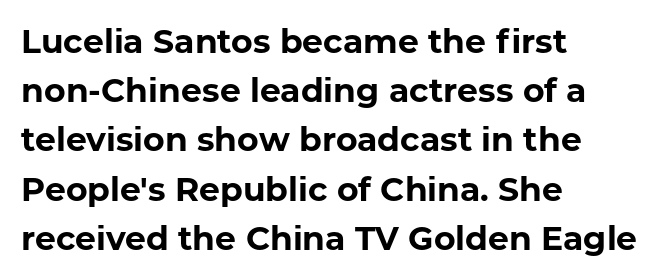
Q: Is the text bold? A: Yes.
Q: Is the text italic (slanted)? A: No, it is upright.
Q: Is the typeface a serif or a sans-serif typeface? A: Sans-serif.
Q: Is the text underlined? A: No.
Q: How is the paragraph aligned? A: Left-aligned.
Q: Is the spacing between letters normal or unusually wide? A: Normal.
Q: Is the spacing between lines tight, normal or loose? A: Normal.
Q: Width (condensed, normal, or wide)? A: Normal.
Q: Stroke contrast? A: Low.
Q: x-height? A: Medium.
Q: Monospaced? A: No.
